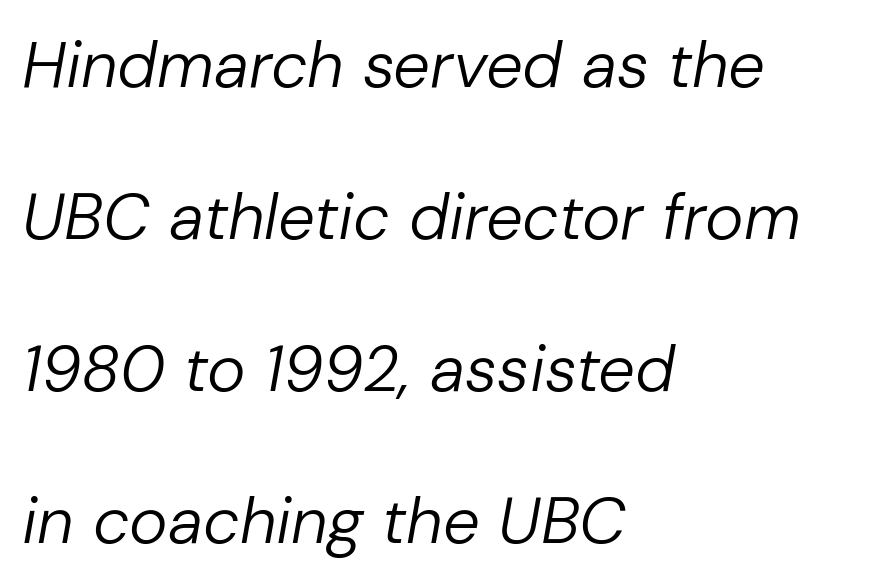
Q: Is the text bold? A: No.
Q: Is the text italic (slanted)? A: Yes, it leans right by about 10 degrees.
Q: Is the text underlined? A: No.
Q: How is the paragraph aligned? A: Left-aligned.
Q: Is the spacing between letters normal or unusually wide? A: Normal.
Q: Is the spacing between lines tight, normal or loose? A: Loose.
Q: Width (condensed, normal, or wide)? A: Normal.
Q: Stroke contrast? A: Low.
Q: x-height? A: Medium.
Q: Monospaced? A: No.
